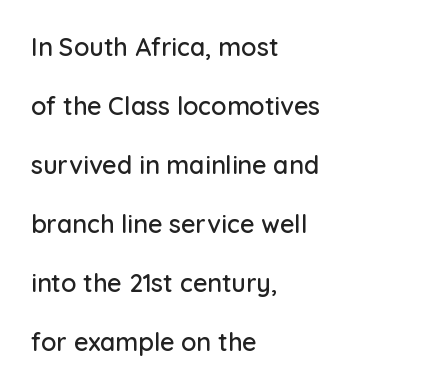
The image shows 25 px text type, upright; set left-aligned, loose line spacing (2.36x), normal letter spacing, not underlined.
